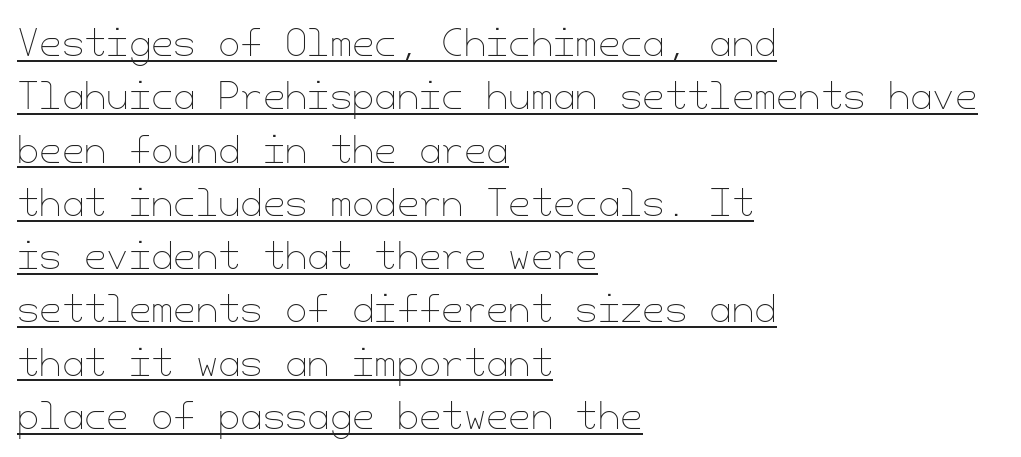
The image shows 36 px thin type, upright; set left-aligned, normal line spacing (1.48x), normal letter spacing, underlined; low stroke contrast and a small x-height.
